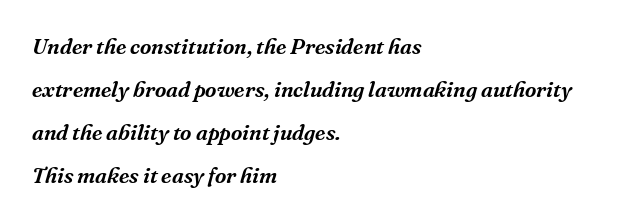
{"italic": "yes", "lean": "right", "slant_degrees": 16, "underline": "no", "align": "left", "line_spacing": "loose", "line_spacing_ratio": 1.95, "letter_spacing": "normal", "letter_spacing_em": 0.0, "glyph_px": 22}
